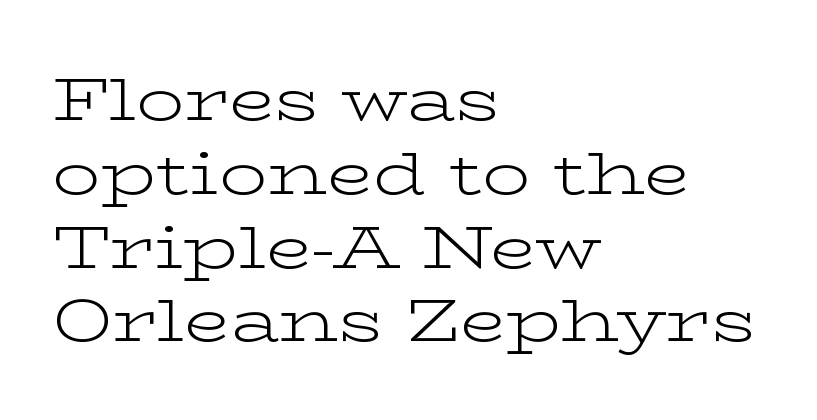
The image shows 60 px light, wide serif type, upright; set left-aligned, line spacing 1.23x, normal letter spacing, not underlined; low stroke contrast and a medium x-height.
